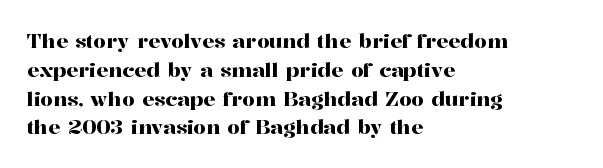
The image shows 20 px text type, upright; set left-aligned, normal line spacing (1.44x), normal letter spacing, not underlined.
